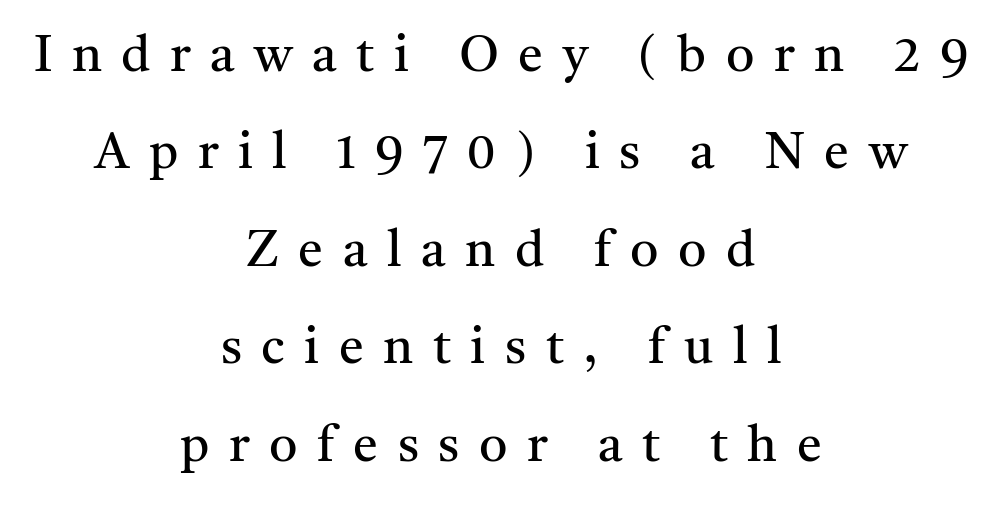
Q: Is the text bold? A: No.
Q: Is the text italic (slanted)? A: No, it is upright.
Q: Is the typeface a serif or a sans-serif typeface? A: Serif.
Q: Is the text underlined? A: No.
Q: How is the paragraph aligned? A: Centered.
Q: Is the spacing between letters normal or unusually wide? A: Unusually wide.
Q: Is the spacing between lines tight, normal or loose? A: Loose.
Q: Width (condensed, normal, or wide)? A: Normal.
Q: Stroke contrast? A: Medium.
Q: x-height? A: Medium.
Q: Monospaced? A: No.
